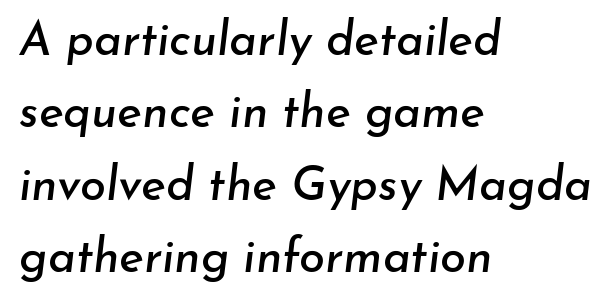
{"italic": "yes", "lean": "right", "slant_degrees": 7, "width": "normal", "stroke_contrast": "low", "x_height": "small", "monospaced": "no", "underline": "no", "align": "left", "line_spacing": "normal", "line_spacing_ratio": 1.54, "letter_spacing": "normal", "letter_spacing_em": 0.0, "glyph_px": 47}
